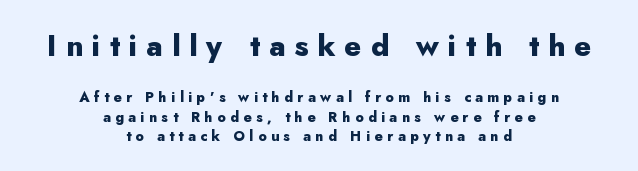
The image shows 29 px heavy sans-serif type, upright; set centered, normal line spacing (1.38x), unusually wide letter spacing (+0.32 em), not underlined; the first (top) block is 2.07x larger; low stroke contrast and a small x-height.
